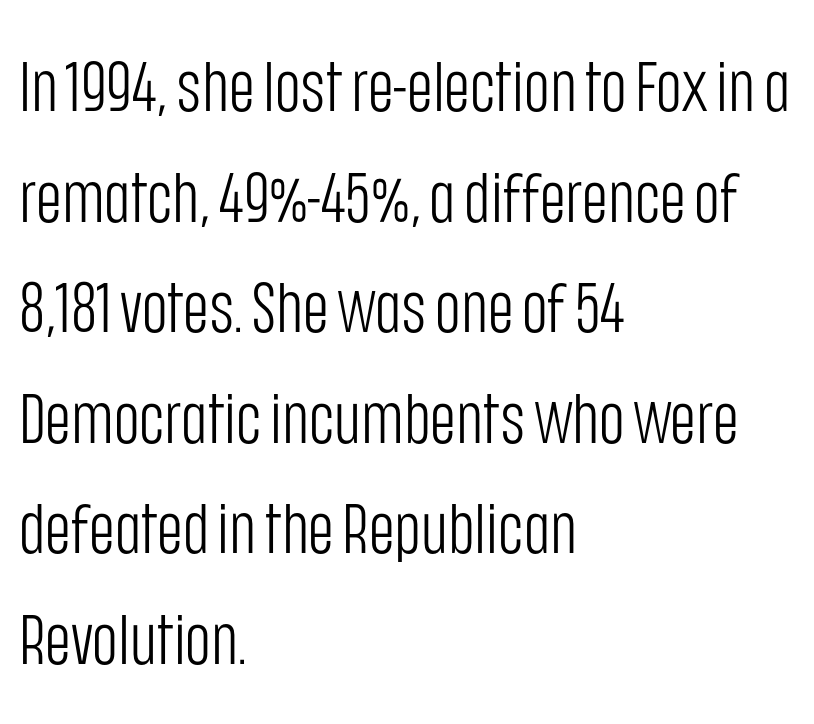
The image shows 70 px light, condensed sans-serif type, upright; set left-aligned, normal line spacing (1.58x), normal letter spacing, not underlined; low stroke contrast and a large x-height.
